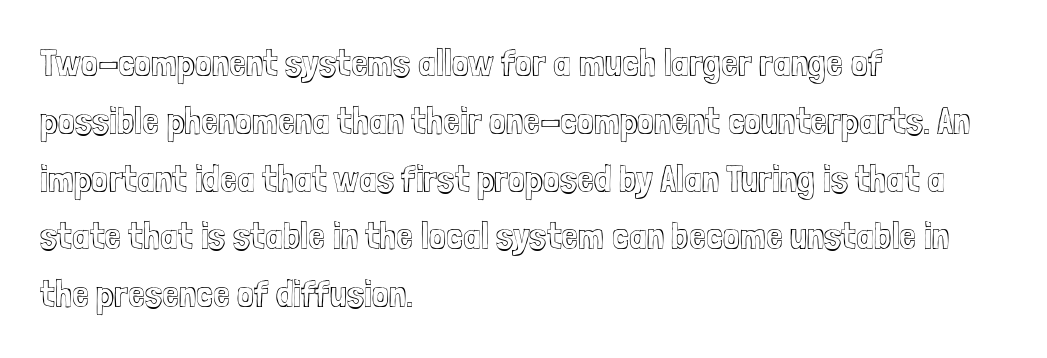
The image shows 38 px condensed type, upright; set left-aligned, normal line spacing (1.52x), normal letter spacing, not underlined; a medium x-height.
